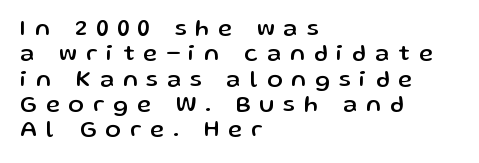
The image shows 23 px text type, upright; set left-aligned, tight line spacing (1.1x), unusually wide letter spacing (+0.4 em), not underlined.
